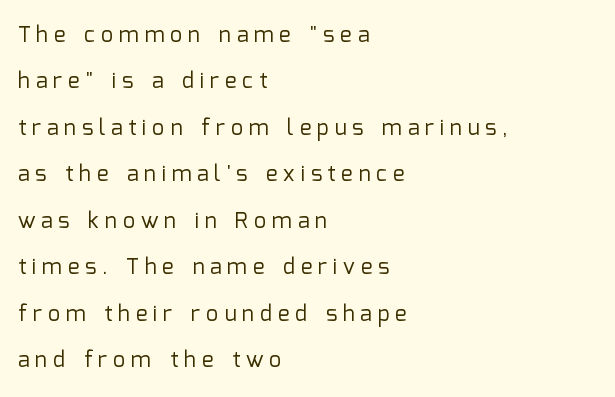
The image shows 22 px text type, upright; set left-aligned, loose line spacing (2.11x), unusually wide letter spacing (+0.26 em), not underlined.
